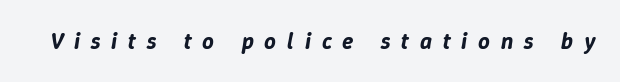
The image shows 23 px text type, italic (leaning right); set unusually wide letter spacing (+0.47 em), not underlined.
